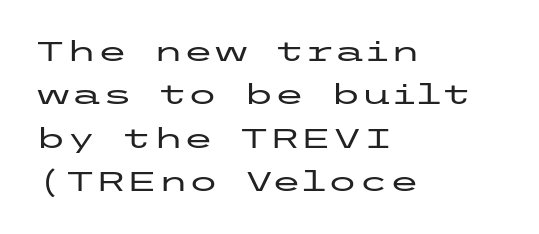
Q: Is the text italic (slanted)? A: No, it is upright.
Q: Is the typeface a serif or a sans-serif typeface? A: Sans-serif.
Q: Is the text underlined? A: No.
Q: How is the paragraph aligned? A: Left-aligned.
Q: Is the spacing between letters normal or unusually wide? A: Normal.
Q: Is the spacing between lines tight, normal or loose? A: Normal.
Q: Width (condensed, normal, or wide)? A: Wide.
Q: Stroke contrast? A: Low.
Q: x-height? A: Medium.
